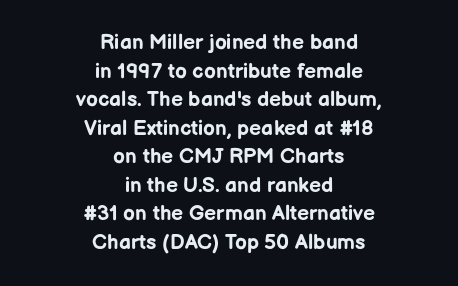
Q: Is the text bold? A: Yes.
Q: Is the text italic (slanted)? A: No, it is upright.
Q: Is the text underlined? A: No.
Q: How is the paragraph aligned? A: Centered.
Q: Is the spacing between letters normal or unusually wide? A: Normal.
Q: Is the spacing between lines tight, normal or loose? A: Normal.
